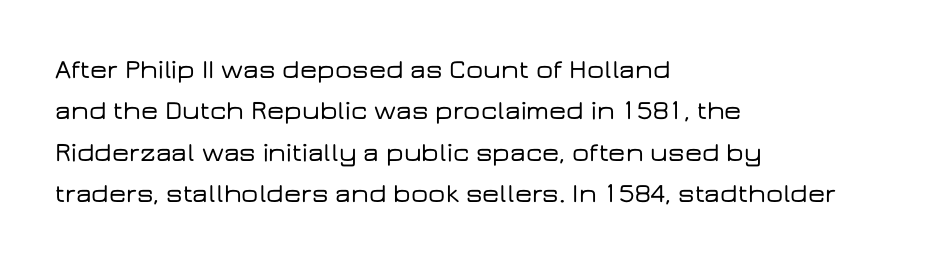
Q: Is the text italic (slanted)? A: No, it is upright.
Q: Is the text underlined? A: No.
Q: How is the paragraph aligned? A: Left-aligned.
Q: Is the spacing between letters normal or unusually wide? A: Normal.
Q: Is the spacing between lines tight, normal or loose? A: Normal.
